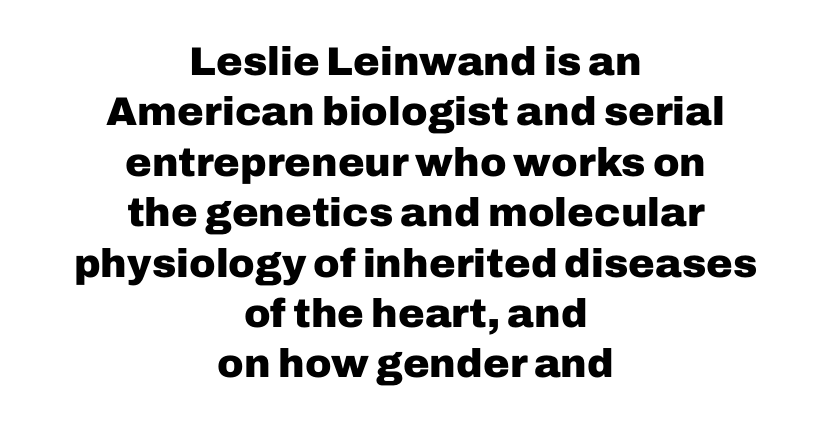
The image shows 40 px heavy sans-serif type, upright; set centered, normal line spacing (1.26x), normal letter spacing, not underlined; low stroke contrast and a medium x-height.
